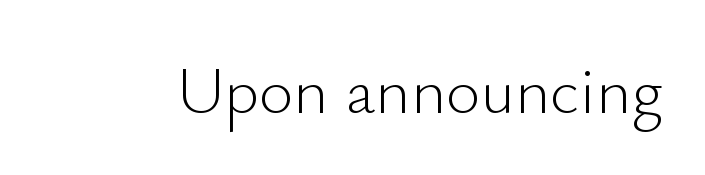
Stems here are at most as thick as an everyday book face. Type style note: lacks serifs. Only glyphs here, with clear space below each row. A typesetter would call this zero additional tracking. The typography opts for an upright posture over an oblique one.
